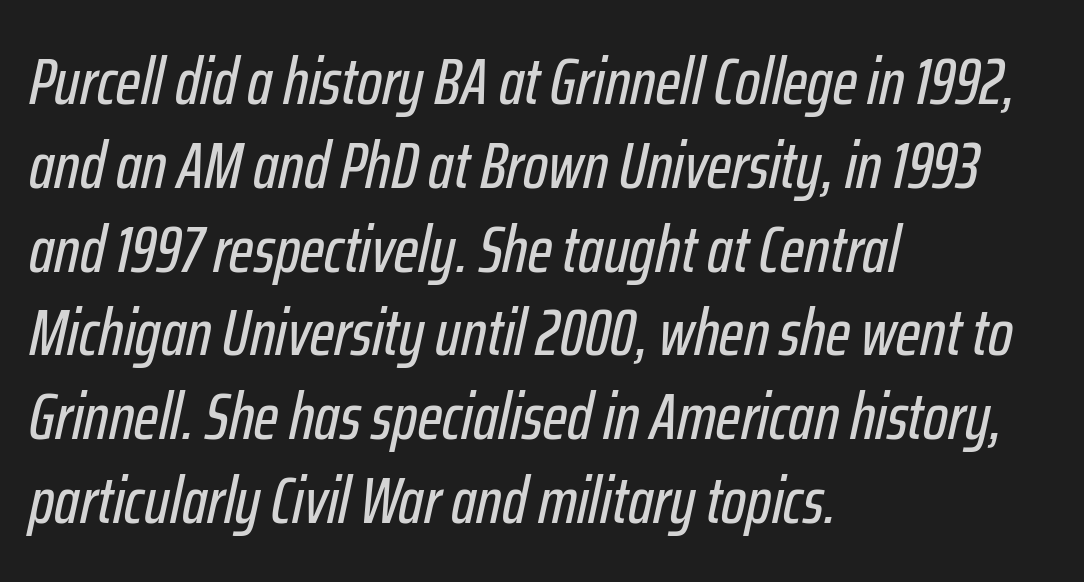
The image shows 66 px condensed type, italic (leaning right); set left-aligned, normal line spacing (1.27x), normal letter spacing, not underlined; low stroke contrast and a medium x-height.
